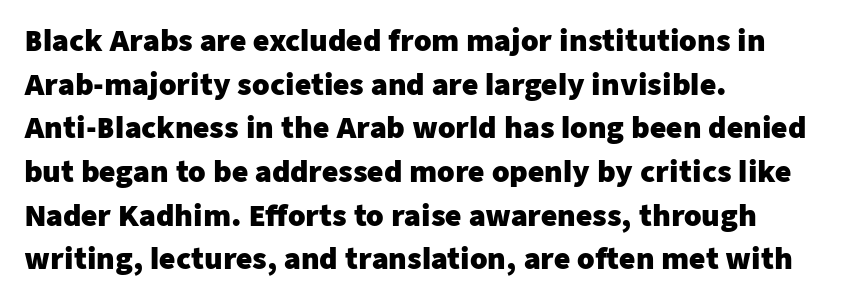
The image shows 28 px heavy sans-serif type, upright; set left-aligned, normal line spacing (1.56x), normal letter spacing, not underlined; low stroke contrast and a medium x-height.
